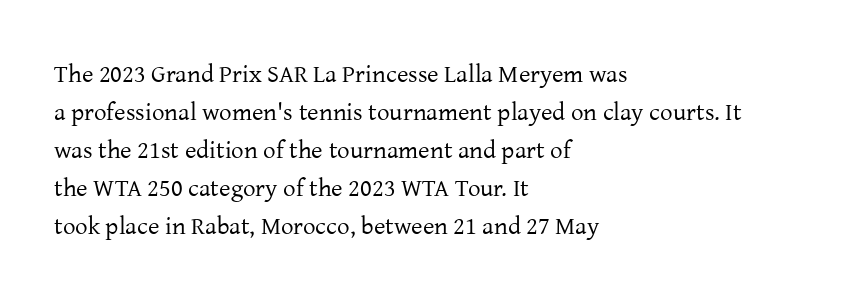
The font's upright variant was chosen for this text. The specimen omits any rule beneath the text block's lines. All the whitespace from short lines collects on the right. Tracking here is standard; glyphs follow each other at the usual distance.
